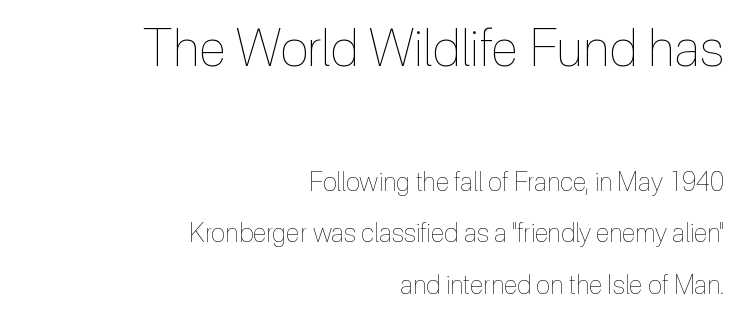
Q: Is the text bold? A: No.
Q: Is the text italic (slanted)? A: No, it is upright.
Q: Is the text underlined? A: No.
Q: How is the paragraph aligned? A: Right-aligned.
Q: Is the spacing between letters normal or unusually wide? A: Normal.
Q: Is the spacing between lines tight, normal or loose? A: Loose.
Q: Which block of text is set in a larger size, the first (top) or the second (bottom)? A: The first (top) one.
Q: Width (condensed, normal, or wide)? A: Condensed.
Q: x-height? A: Medium.
Q: Monospaced? A: No.
